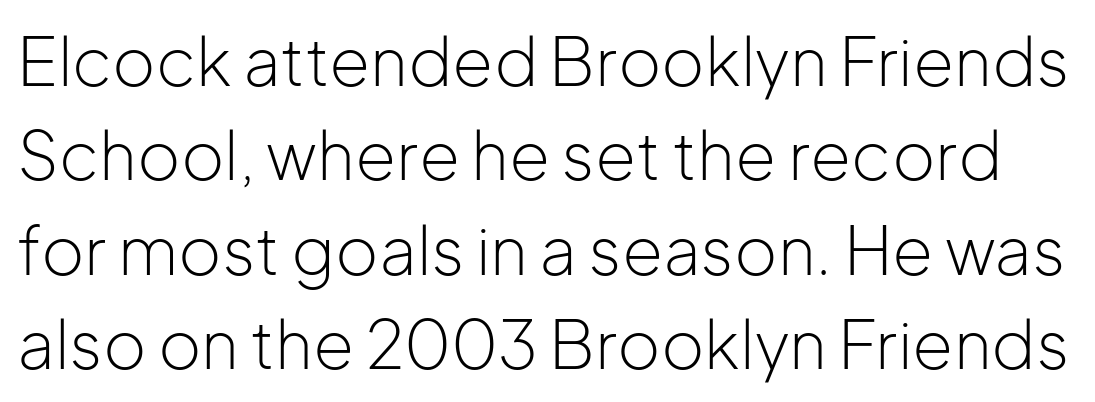
A typesetter would call this zero additional tracking. No heavy texture on the line: the type isn't bold. The line-height multiplier appears to be the usual default. The lettering holds an erect, upright posture throughout. Grotesque or geometric, the face here clearly has no serifs. Character widths vary here, with narrow letters taking less room than wide ones.
